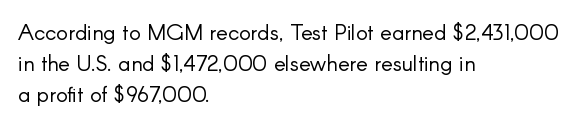
{"italic": "no", "bold": "no", "underline": "no", "align": "left", "line_spacing": "normal", "line_spacing_ratio": 1.4, "letter_spacing": "normal", "letter_spacing_em": 0.0, "glyph_px": 22}
